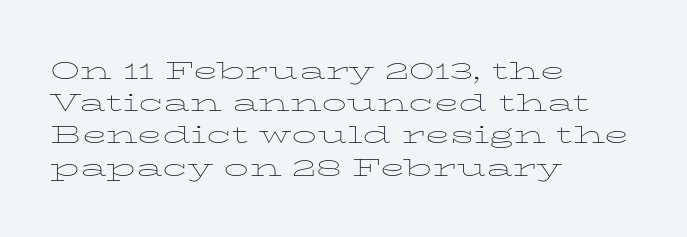
Q: Is the text bold? A: No.
Q: Is the text italic (slanted)? A: No, it is upright.
Q: Is the text underlined? A: No.
Q: How is the paragraph aligned? A: Left-aligned.
Q: Is the spacing between letters normal or unusually wide? A: Normal.
Q: Is the spacing between lines tight, normal or loose? A: Normal.
